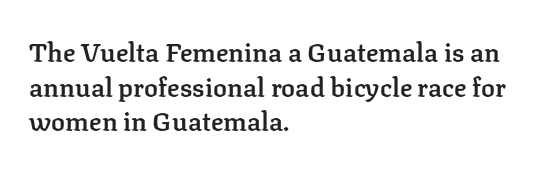
The image shows 26 px text type, upright; set left-aligned, normal line spacing (1.33x), normal letter spacing, not underlined.
